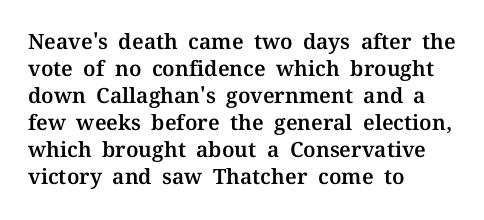
The letters stand straight up with perfectly vertical stems. Tracking here is standard; glyphs follow each other at the usual distance. Whoever set this chose a conventional vertical rhythm. The paragraph has a hard left edge and a soft right edge. Has an underline been added? It has not.
